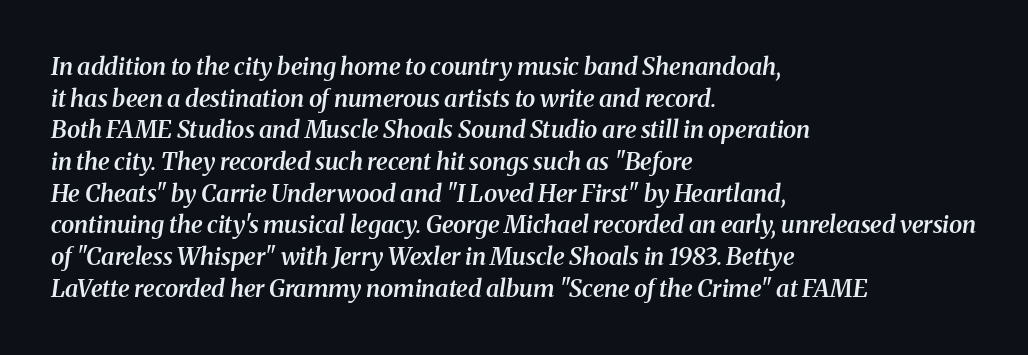
Leftover space on each line is placed entirely after the last word. It's the slanting kind of type. Type without underlining. Heft: intermediate — a semibold. The passage shown has conventional tracking throughout. The vertical gap from one line to the next is medium.
